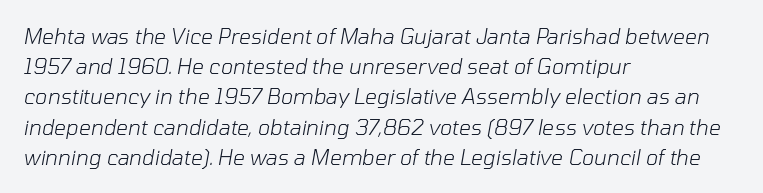
{"italic": "yes", "lean": "right", "slant_degrees": 10, "bold": "no", "underline": "no", "align": "left", "line_spacing": "normal", "line_spacing_ratio": 1.44, "letter_spacing": "normal", "letter_spacing_em": 0.0, "glyph_px": 21}
